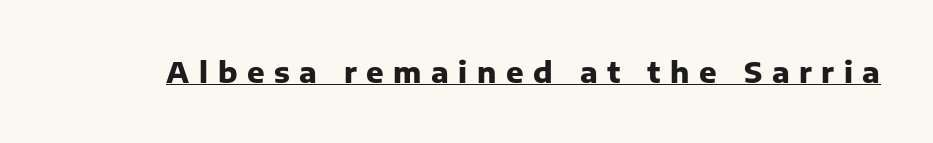
Q: Is the text bold? A: Yes.
Q: Is the text italic (slanted)? A: No, it is upright.
Q: Is the typeface a serif or a sans-serif typeface? A: Sans-serif.
Q: Is the text underlined? A: Yes.
Q: Is the spacing between letters normal or unusually wide? A: Unusually wide.
Q: Width (condensed, normal, or wide)? A: Normal.
Q: Stroke contrast? A: Low.
Q: x-height? A: Medium.
Q: Monospaced? A: No.
